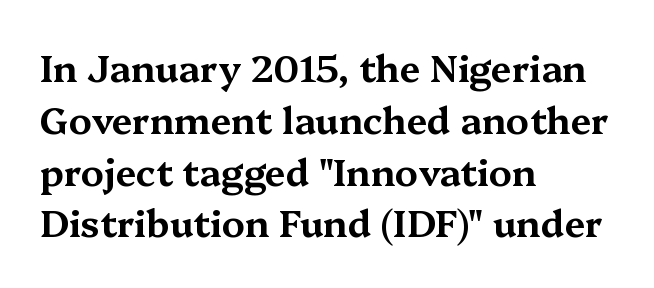
{"serif": "yes", "italic": "no", "width": "wide", "stroke_contrast": "medium", "x_height": "medium", "monospaced": "no", "underline": "no", "align": "left", "line_spacing": "normal", "line_spacing_ratio": 1.4, "letter_spacing": "normal", "letter_spacing_em": 0.0, "glyph_px": 37}
